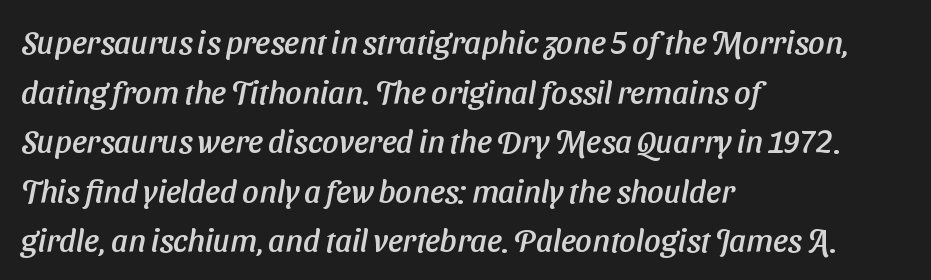
Q: Is the typeface a serif or a sans-serif typeface? A: Sans-serif.
Q: Is the text underlined? A: No.
Q: How is the paragraph aligned? A: Left-aligned.
Q: Is the spacing between letters normal or unusually wide? A: Normal.
Q: Is the spacing between lines tight, normal or loose? A: Normal.
Q: Width (condensed, normal, or wide)? A: Normal.
Q: Stroke contrast? A: Low.
Q: x-height? A: Medium.
Q: Monospaced? A: No.
